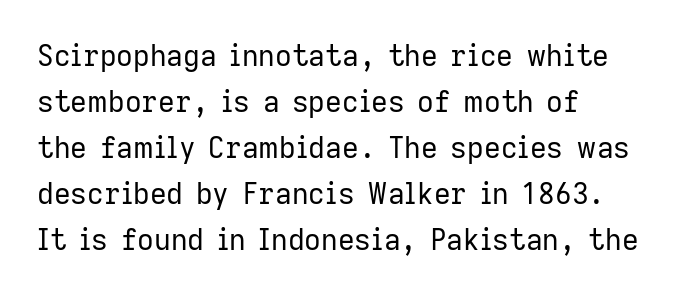
The image shows 29 px regular-weight sans-serif type, upright; set normal line spacing (1.59x), normal letter spacing, not underlined; low stroke contrast and a medium x-height.
